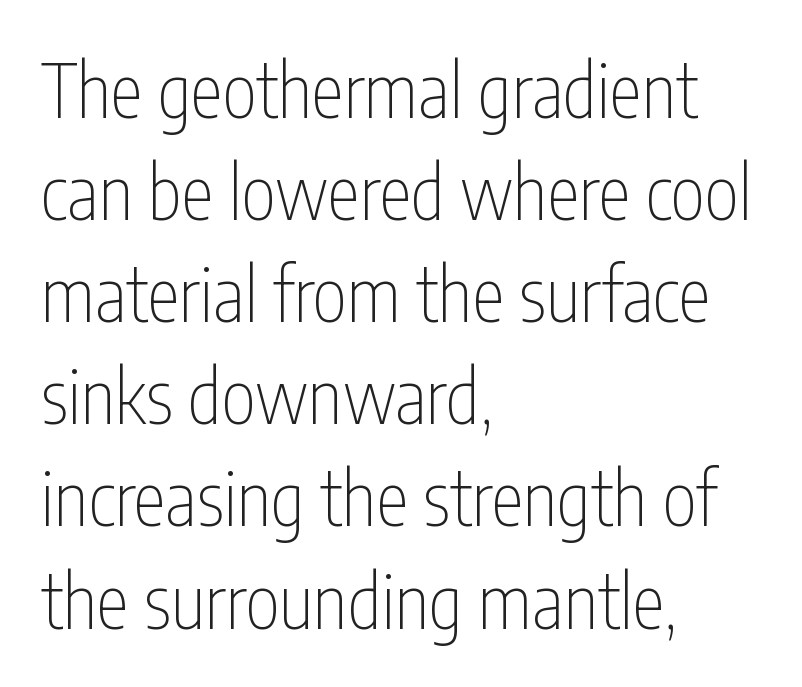
{"serif": "no", "italic": "no", "bold": "no", "weight": "thin", "width": "condensed", "stroke_contrast": "low", "x_height": "medium", "monospaced": "no", "underline": "no", "align": "left", "line_spacing": "normal", "line_spacing_ratio": 1.38, "letter_spacing": "normal", "letter_spacing_em": 0.0, "glyph_px": 74}
